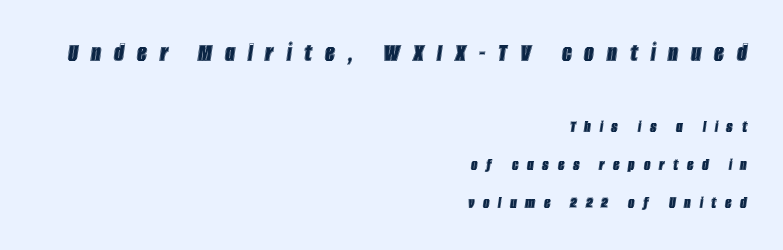
{"italic": "yes", "lean": "right", "slant_degrees": 8, "underline": "no", "align": "right", "line_spacing": "loose", "line_spacing_ratio": 2.11, "letter_spacing": "wide", "letter_spacing_em": 0.48, "larger_block": "first", "size_ratio": 1.5, "glyph_px": 27}
